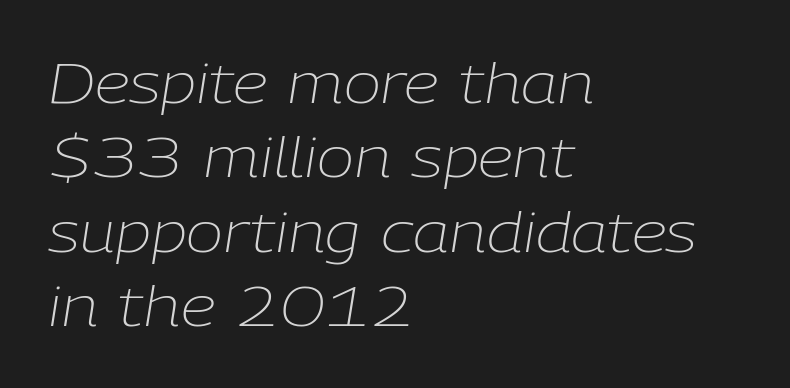
The image shows 56 px light type, italic (leaning right); set left-aligned, normal line spacing (1.33x), normal letter spacing, not underlined; low stroke contrast and a medium x-height.
